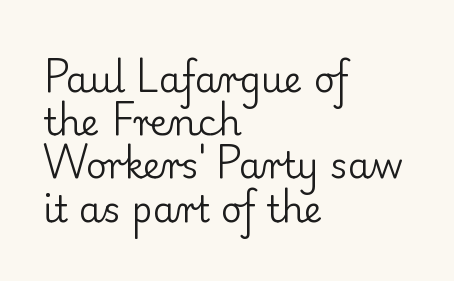
{"serif": "yes", "italic": "no", "bold": "no", "weight": "regular", "width": "normal", "stroke_contrast": "low", "x_height": "small", "monospaced": "no", "underline": "no", "align": "left", "line_spacing_ratio": 1.2, "letter_spacing": "normal", "letter_spacing_em": 0.0, "glyph_px": 36}
